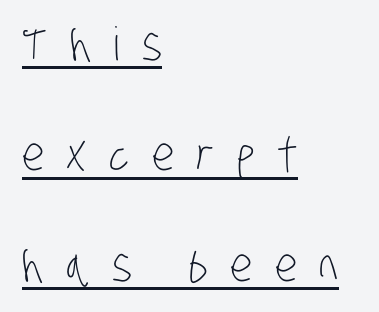
The image shows 46 px light, condensed sans-serif type; set left-aligned, loose line spacing (2.4x), unusually wide letter spacing (+0.49 em), underlined; low stroke contrast and a large x-height.
